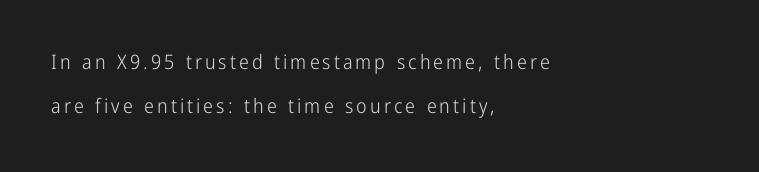
Q: Is the text bold? A: No.
Q: Is the text italic (slanted)? A: No, it is upright.
Q: Is the text underlined? A: No.
Q: How is the paragraph aligned? A: Left-aligned.
Q: Is the spacing between lines tight, normal or loose? A: Loose.
